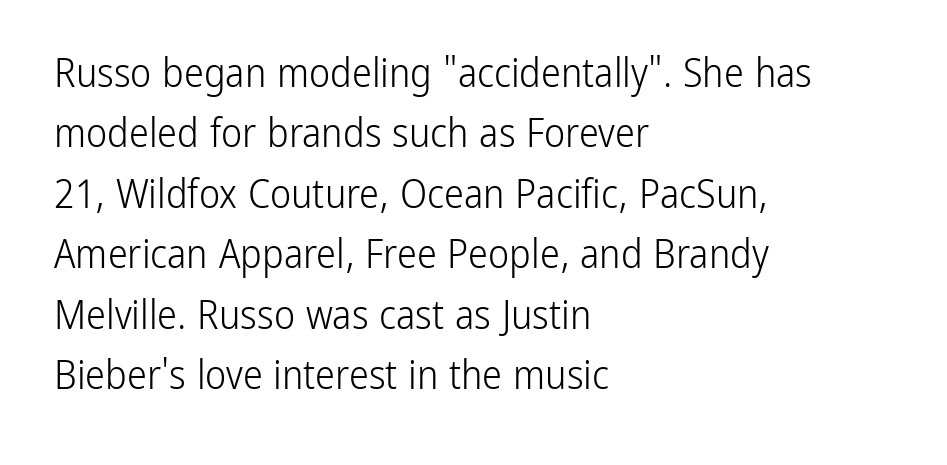
Q: Is the text bold? A: No.
Q: Is the text italic (slanted)? A: No, it is upright.
Q: Is the typeface a serif or a sans-serif typeface? A: Sans-serif.
Q: Is the text underlined? A: No.
Q: How is the paragraph aligned? A: Left-aligned.
Q: Is the spacing between letters normal or unusually wide? A: Normal.
Q: Is the spacing between lines tight, normal or loose? A: Normal.
Q: Width (condensed, normal, or wide)? A: Condensed.
Q: Stroke contrast? A: Low.
Q: x-height? A: Medium.
Q: Monospaced? A: No.
